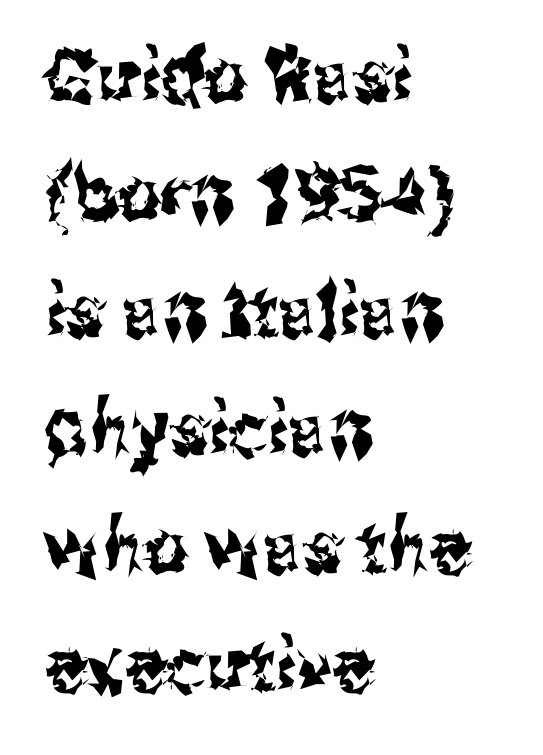
{"serif": "no", "italic": "no", "width": "condensed", "stroke_contrast": "medium", "x_height": "medium", "monospaced": "no", "underline": "no", "align": "left", "line_spacing": "normal", "line_spacing_ratio": 1.57, "letter_spacing": "normal", "letter_spacing_em": 0.0, "glyph_px": 75}
